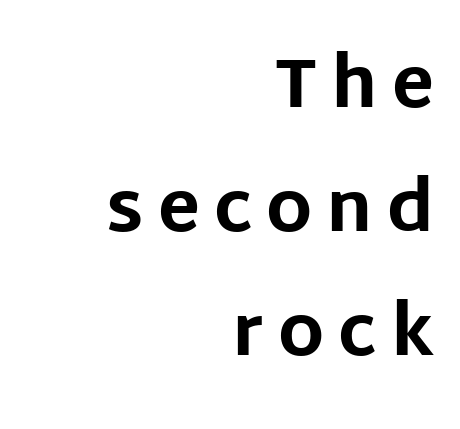
Heavy, bold letterforms. A roman cut, with each character standing at attention. Does the type have serifs? No, each stem ends abruptly. You could only call the tracking loose — the letters float apart. Proportional: the letters do not fall into vertical columns.
